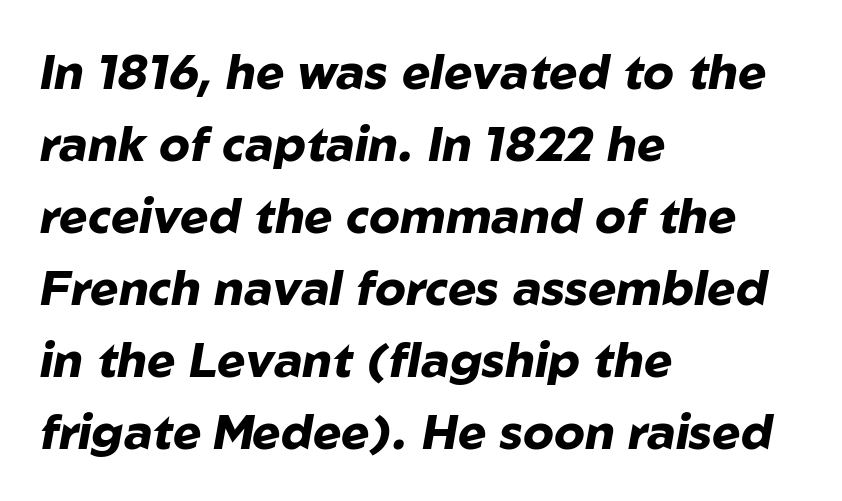
A typesetter would mark this as italic. The line-height multiplier appears to be the usual default. Looks like regular typesetting: each glyph gets only the width it needs. The rag falls on the right side of this text block. Pretty heavy lettering here — definitely bold.
